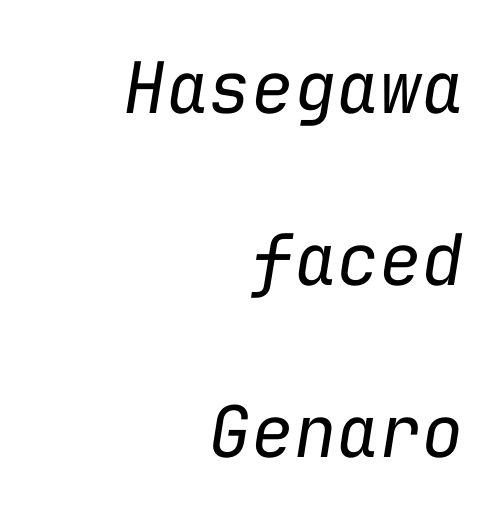
A typesetter would call this monospace, since all characters share one set width. A student would call this right alignment; a typographer would say flush right, rag left. Each word holds together tightly as a unit, with standard inter-letter gaps. Is there much room between lines? Yes — plenty of vertical air separates them.
